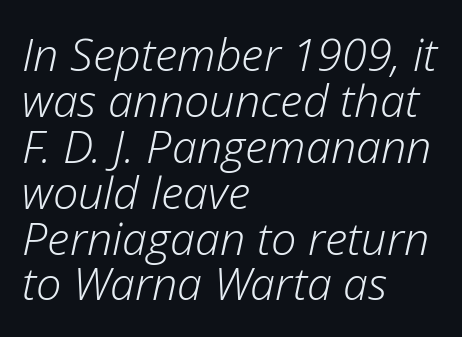
{"italic": "yes", "lean": "right", "slant_degrees": 12, "bold": "no", "weight": "light", "width": "normal", "stroke_contrast": "low", "x_height": "medium", "monospaced": "no", "underline": "no", "align": "left", "line_spacing": "tight", "line_spacing_ratio": 1.02, "letter_spacing": "normal", "letter_spacing_em": 0.0, "glyph_px": 45}
